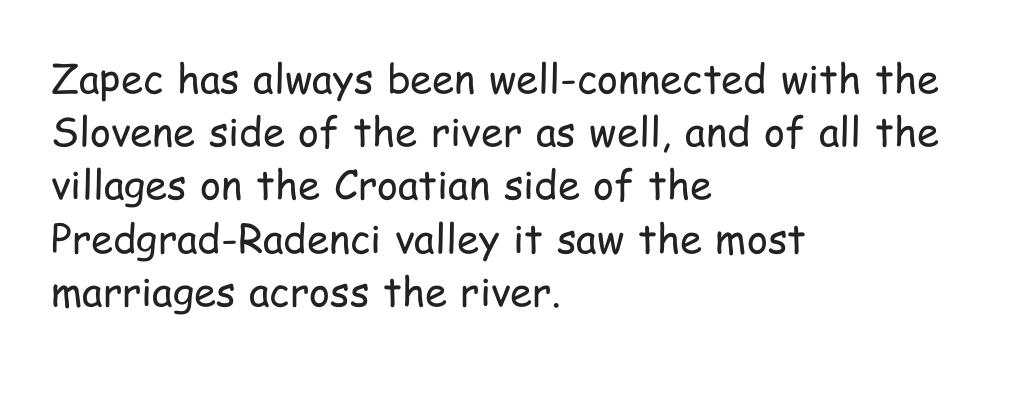
{"serif": "no", "italic": "no", "bold": "no", "weight": "regular", "width": "condensed", "stroke_contrast": "low", "x_height": "medium", "monospaced": "no", "underline": "no", "align": "left", "line_spacing": "normal", "line_spacing_ratio": 1.33, "letter_spacing": "normal", "letter_spacing_em": 0.0, "glyph_px": 40}
